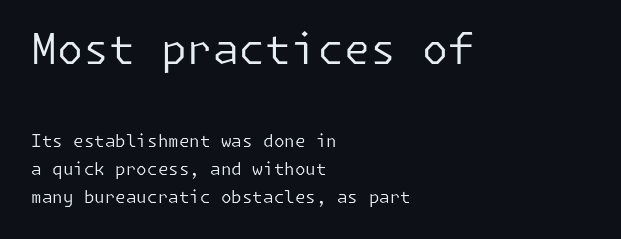
Q: Is the text bold? A: No.
Q: Is the text italic (slanted)? A: No, it is upright.
Q: Is the typeface a serif or a sans-serif typeface? A: Sans-serif.
Q: Is the text underlined? A: No.
Q: How is the paragraph aligned? A: Left-aligned.
Q: Is the spacing between letters normal or unusually wide? A: Normal.
Q: Is the spacing between lines tight, normal or loose? A: Normal.
Q: Which block of text is set in a larger size, the first (top) or the second (bottom)? A: The first (top) one.
Q: Width (condensed, normal, or wide)? A: Normal.
Q: Stroke contrast? A: Low.
Q: x-height? A: Medium.
